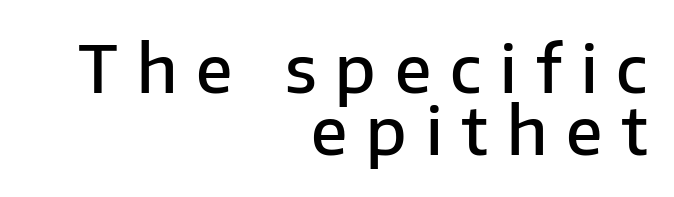
The image shows 65 px semibold sans-serif type, upright; set right-aligned, tight line spacing (0.96x), unusually wide letter spacing (+0.29 em), not underlined; low stroke contrast and a medium x-height.
